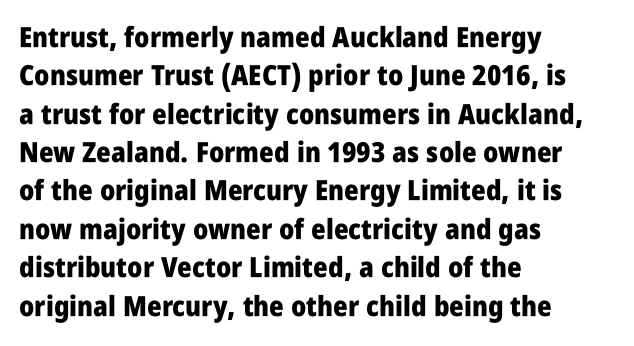
Q: Is the text bold? A: Yes.
Q: Is the text italic (slanted)? A: No, it is upright.
Q: Is the typeface a serif or a sans-serif typeface? A: Sans-serif.
Q: Is the text underlined? A: No.
Q: How is the paragraph aligned? A: Left-aligned.
Q: Is the spacing between letters normal or unusually wide? A: Normal.
Q: Is the spacing between lines tight, normal or loose? A: Normal.
Q: Width (condensed, normal, or wide)? A: Condensed.
Q: Stroke contrast? A: Low.
Q: x-height? A: Large.
Q: Monospaced? A: No.
